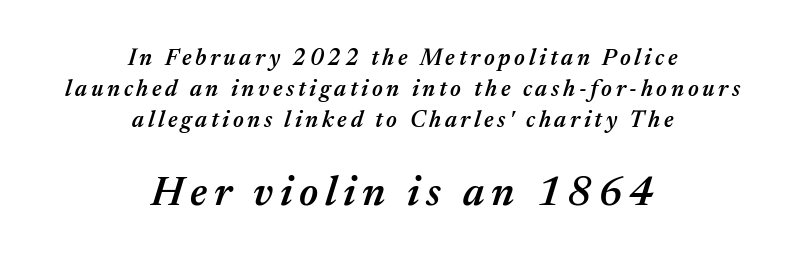
The image shows 41 px semibold type, italic (leaning right); set centered, normal line spacing (1.35x), not underlined; the second (bottom) block is 1.78x larger; medium stroke contrast and a medium x-height.
